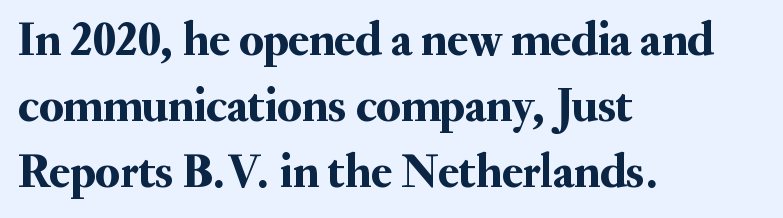
Just letters on the line, the space beneath them empty. Horizontally, the lines are justified to the leading edge only. Designer's note — italics off, roman on. Serif or sans? Serif — the stroke terminals have little feet. Is the letter spacing exaggerated? No — it looks like the ordinary default.
